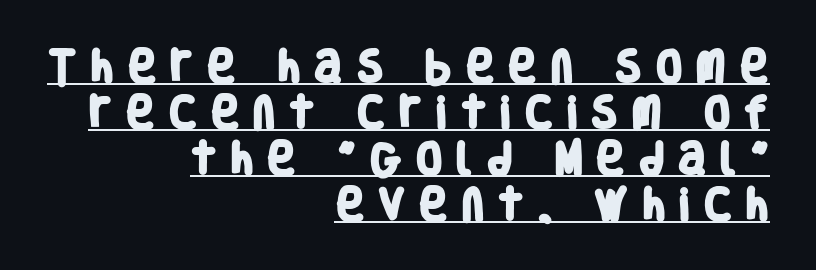
Which margin do the lines hug? The right one — the left edge is uneven. The tracking jumps out immediately: characters are airy and widely separated. The passage shown is underscored from start to finish. Note: no serifs on the glyphs. Proportional: the letters do not fall into vertical columns.
